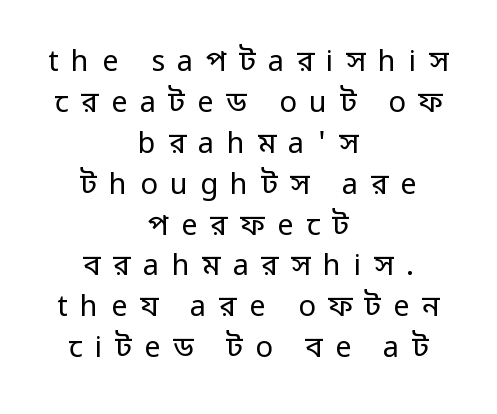
The image shows 29 px regular-weight sans-serif type, upright; set centered, normal line spacing (1.41x), unusually wide letter spacing (+0.43 em), not underlined; low stroke contrast and a medium x-height.
